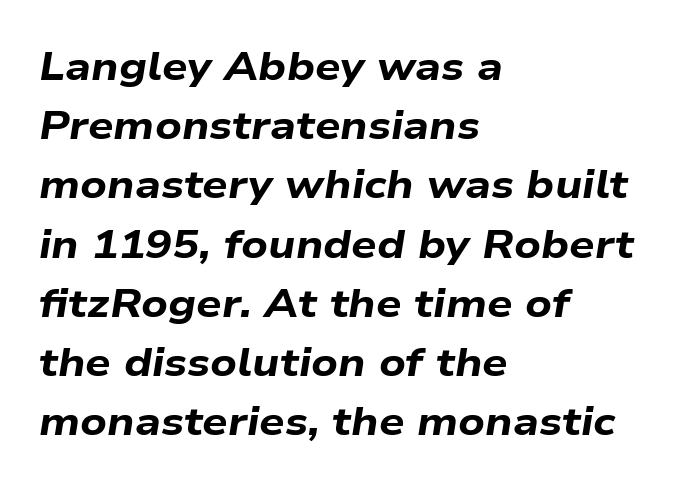
{"italic": "yes", "lean": "right", "slant_degrees": 9, "bold": "yes", "weight": "bold", "width": "wide", "stroke_contrast": "low", "x_height": "medium", "monospaced": "no", "underline": "no", "align": "left", "line_spacing": "normal", "line_spacing_ratio": 1.48, "letter_spacing": "normal", "letter_spacing_em": 0.0, "glyph_px": 40}
